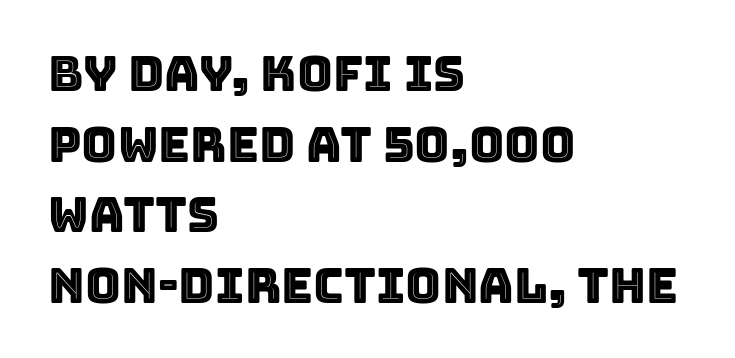
The image shows 49 px text type, upright; set left-aligned, normal line spacing (1.44x), normal letter spacing, not underlined; a large x-height.
